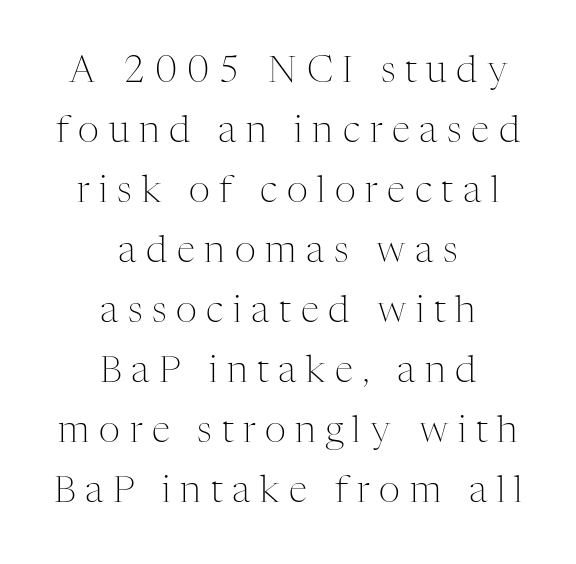
The image shows 37 px light serif type, upright; set centered, normal line spacing (1.62x), unusually wide letter spacing (+0.26 em), not underlined; medium stroke contrast and a medium x-height.
